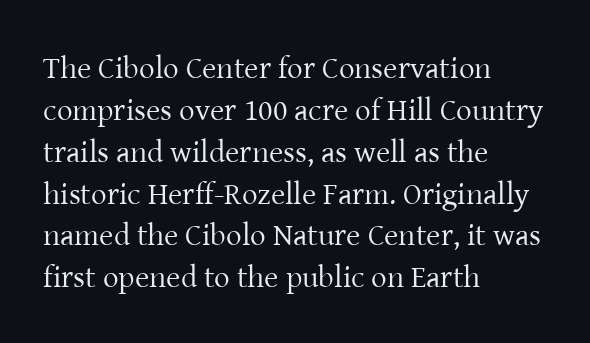
Q: Is the text bold? A: No.
Q: Is the text italic (slanted)? A: No, it is upright.
Q: Is the typeface a serif or a sans-serif typeface? A: Serif.
Q: Is the text underlined? A: No.
Q: How is the paragraph aligned? A: Left-aligned.
Q: Is the spacing between letters normal or unusually wide? A: Normal.
Q: Is the spacing between lines tight, normal or loose? A: Normal.
Q: Width (condensed, normal, or wide)? A: Normal.
Q: Stroke contrast? A: Low.
Q: x-height? A: Medium.
Q: Monospaced? A: No.
